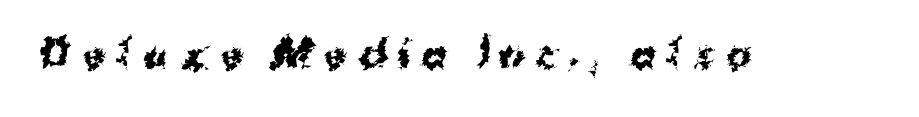
Only glyphs here, with clear space below each row. Stroke thickness is high; the sample reads as a true bold. Display-style spreading of the glyphs; the letterfit is very open. Spacing verdict: proportional, widths tailored to each character.
